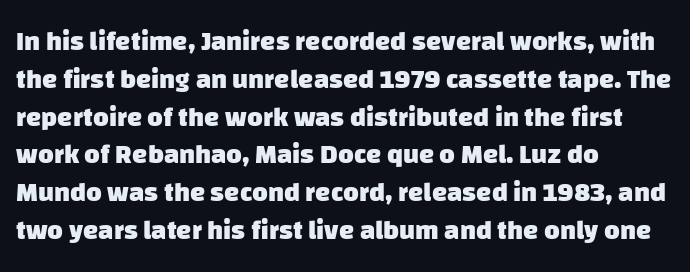
The image shows 27 px bold type; set left-aligned, normal line spacing (1.4x), normal letter spacing, not underlined.
